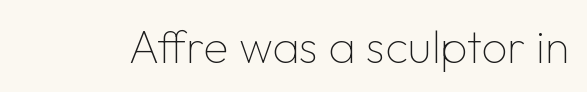
{"serif": "no", "italic": "no", "bold": "no", "weight": "thin", "width": "normal", "stroke_contrast": "low", "x_height": "medium", "monospaced": "no", "underline": "no", "letter_spacing": "normal", "letter_spacing_em": 0.0, "glyph_px": 46}
